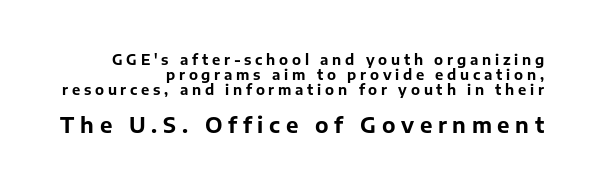
The image shows 21 px bold type, upright; set right-aligned, tight line spacing (1.06x), unusually wide letter spacing (+0.27 em), not underlined; the second (bottom) block is 1.5x larger.
